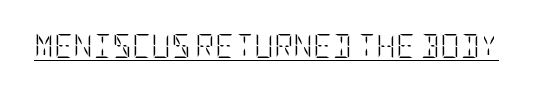
Underlined type. When letters stand straight like this, we call the style roman or upright. The line texture is even and compact thanks to regular tracking. The strokes carry an ordinary text weight at most.
